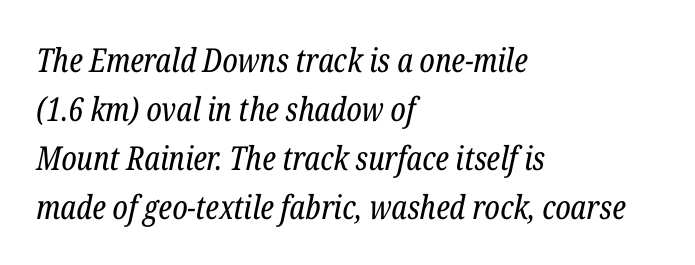
Q: Is the text bold? A: No.
Q: Is the text italic (slanted)? A: Yes, it leans right by about 12 degrees.
Q: Is the typeface a serif or a sans-serif typeface? A: Serif.
Q: Is the text underlined? A: No.
Q: How is the paragraph aligned? A: Left-aligned.
Q: Is the spacing between letters normal or unusually wide? A: Normal.
Q: Is the spacing between lines tight, normal or loose? A: Normal.
Q: Width (condensed, normal, or wide)? A: Condensed.
Q: Stroke contrast? A: Low.
Q: x-height? A: Medium.
Q: Monospaced? A: No.
